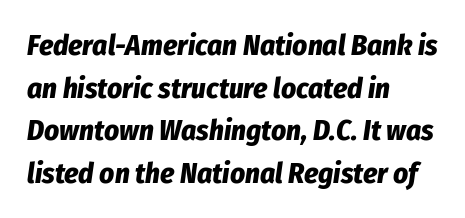
{"italic": "yes", "lean": "right", "slant_degrees": 8, "bold": "yes", "weight": "bold", "width": "condensed", "stroke_contrast": "low", "x_height": "medium", "monospaced": "no", "underline": "no", "align": "left", "line_spacing": "normal", "line_spacing_ratio": 1.47, "letter_spacing": "normal", "letter_spacing_em": 0.0, "glyph_px": 29}
